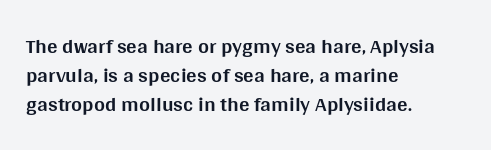
{"italic": "no", "bold": "yes", "underline": "no", "align": "left", "line_spacing": "normal", "line_spacing_ratio": 1.39, "letter_spacing": "normal", "letter_spacing_em": 0.0, "glyph_px": 21}
